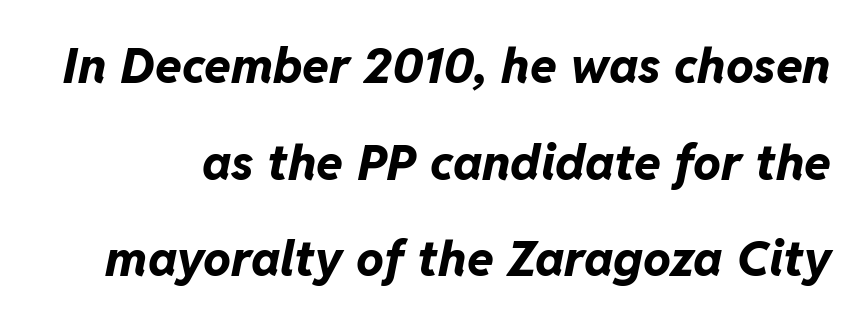
Q: Is the text bold? A: Yes.
Q: Is the text italic (slanted)? A: Yes, it leans right by about 11 degrees.
Q: Is the text underlined? A: No.
Q: Is the spacing between letters normal or unusually wide? A: Normal.
Q: Is the spacing between lines tight, normal or loose? A: Loose.
Q: Width (condensed, normal, or wide)? A: Normal.
Q: Stroke contrast? A: Low.
Q: x-height? A: Medium.
Q: Monospaced? A: No.
